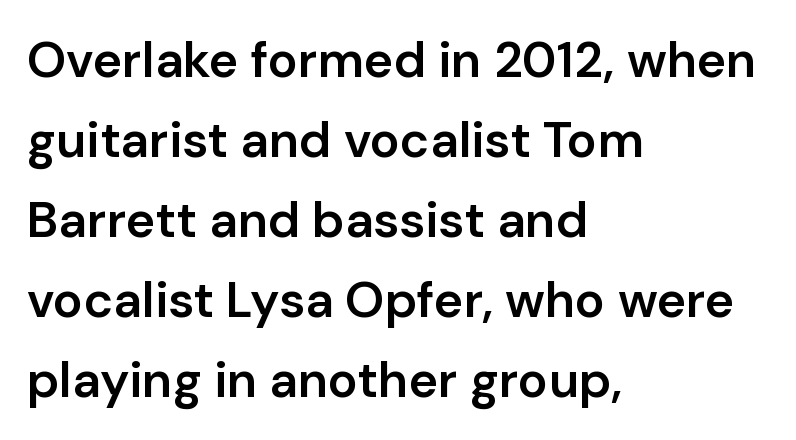
Letterform terminals end flat and unadorned throughout the passage. Style check: upright. Descenders hang freely into open space. The rendering uses a moderate line-height, typical for paragraphs. There is no visible air inserted between adjacent glyphs.
